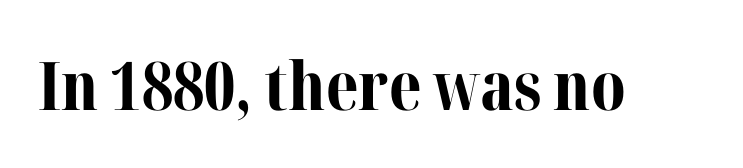
The image shows 67 px bold serif type, upright; set normal letter spacing, not underlined; medium stroke contrast and a medium x-height.
